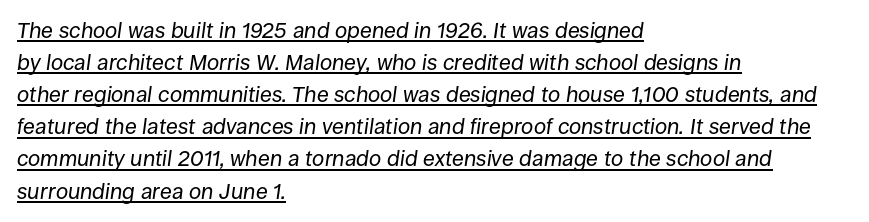
{"italic": "yes", "lean": "right", "slant_degrees": 8, "bold": "no", "underline": "yes", "align": "left", "line_spacing": "normal", "line_spacing_ratio": 1.46, "letter_spacing": "normal", "letter_spacing_em": 0.0, "glyph_px": 22}
